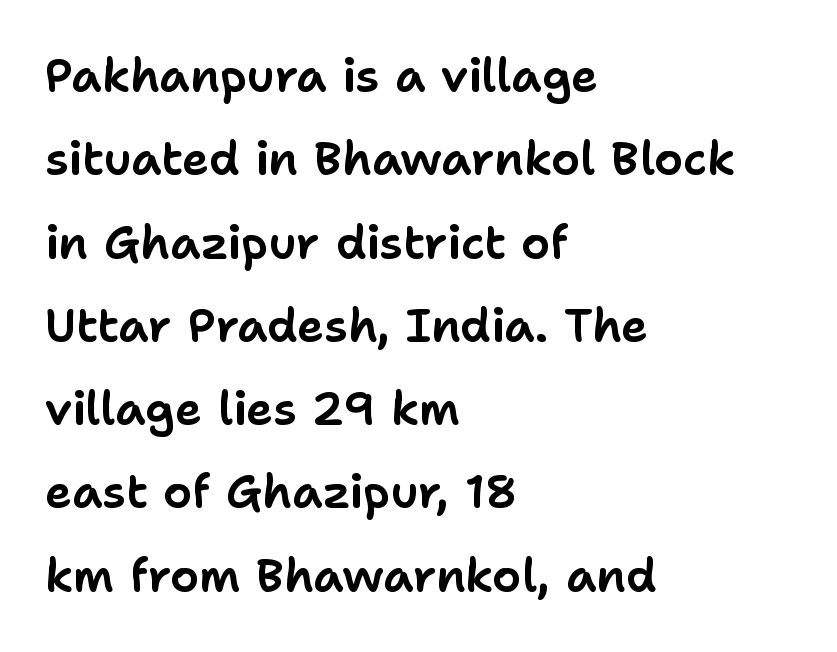
{"serif": "no", "italic": "no", "width": "normal", "stroke_contrast": "low", "x_height": "medium", "monospaced": "no", "underline": "no", "align": "left", "line_spacing_ratio": 1.81, "letter_spacing": "normal", "letter_spacing_em": 0.0, "glyph_px": 46}
